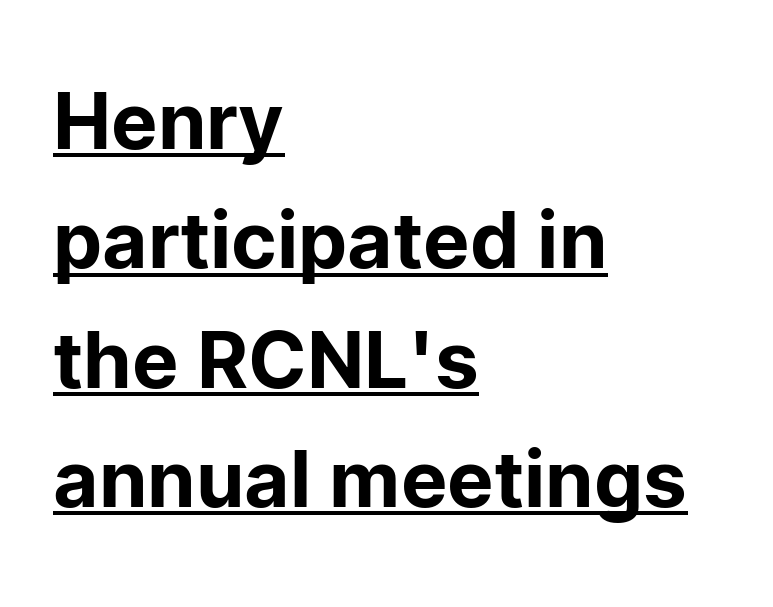
{"serif": "no", "italic": "no", "width": "normal", "stroke_contrast": "low", "x_height": "medium", "monospaced": "no", "underline": "yes", "align": "left", "line_spacing": "normal", "line_spacing_ratio": 1.53, "letter_spacing": "normal", "letter_spacing_em": 0.0, "glyph_px": 78}
